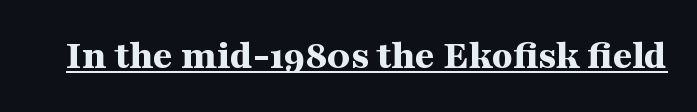
{"serif": "yes", "italic": "no", "bold": "yes", "weight": "bold", "width": "wide", "stroke_contrast": "medium", "x_height": "medium", "monospaced": "no", "underline": "yes", "letter_spacing": "normal", "letter_spacing_em": 0.0, "glyph_px": 42}
